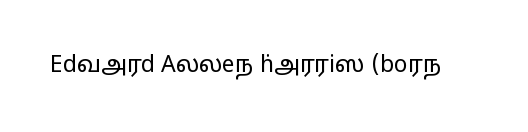
Q: Is the text bold? A: No.
Q: Is the text italic (slanted)? A: No, it is upright.
Q: Is the text underlined? A: No.
Q: Is the spacing between letters normal or unusually wide? A: Normal.
